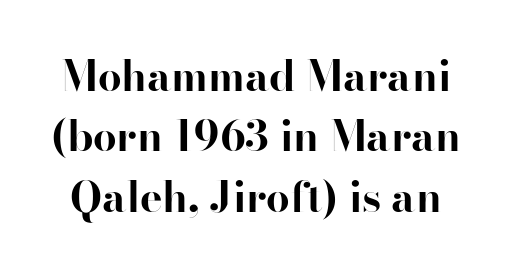
In terms of letterform style, serifs are clearly present. Between one letter and the next there's only the usual sliver of space. Normally led — the rows are evenly, conventionally spaced. The glyphs have the mass of a bold cut.
